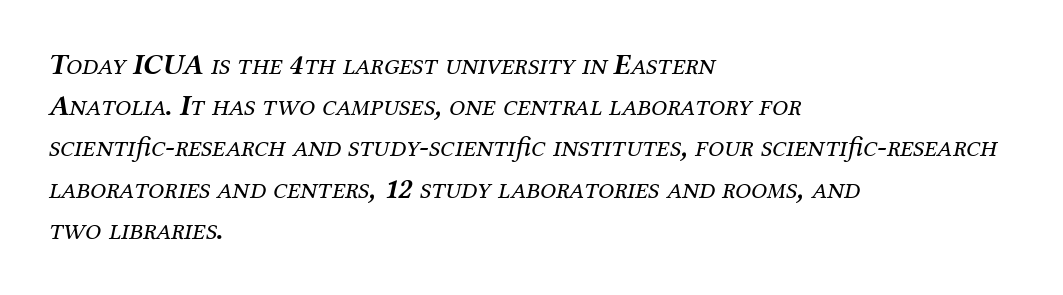
Q: Is the text bold? A: No.
Q: Is the text italic (slanted)? A: Yes, it leans right by about 12 degrees.
Q: Is the typeface a serif or a sans-serif typeface? A: Serif.
Q: Is the text underlined? A: No.
Q: How is the paragraph aligned? A: Left-aligned.
Q: Is the spacing between letters normal or unusually wide? A: Normal.
Q: Is the spacing between lines tight, normal or loose? A: Normal.
Q: Width (condensed, normal, or wide)? A: Normal.
Q: Stroke contrast? A: Medium.
Q: x-height? A: Medium.
Q: Monospaced? A: No.
